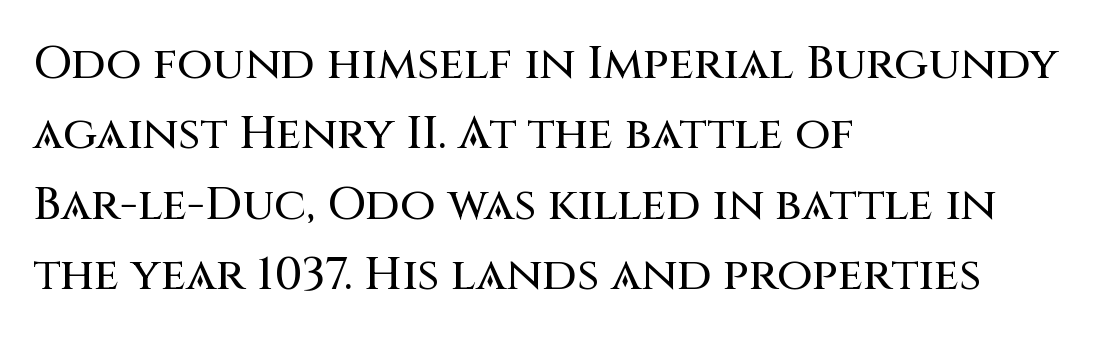
This rendering features lettering with no underline. The glyphs in this specimen are sans serif. Reading down the column, the eye jumps a familiar distance to each next line. Nothing unusual about the tracking: characters are spaced as the font intends.
